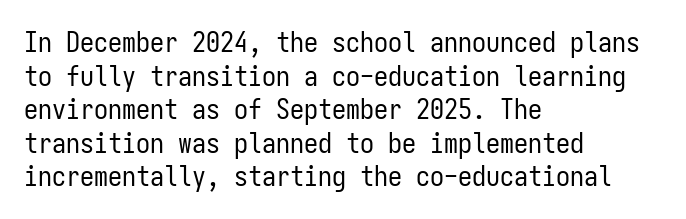
{"serif": "no", "italic": "no", "bold": "no", "weight": "regular", "width": "condensed", "stroke_contrast": "low", "x_height": "medium", "monospaced": "yes", "underline": "no", "align": "left", "line_spacing_ratio": 1.2, "letter_spacing": "normal", "letter_spacing_em": 0.0, "glyph_px": 28}
